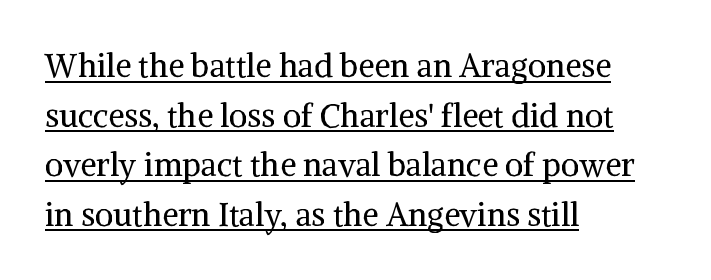
One glance says typical: line gaps are just what's usual. Proportional: the letters do not fall into vertical columns. The specimen includes a rule beneath the text block's lines. Summary of weight: not heavy and not bold. Typeset ragged right — the left edge is the straight one.
